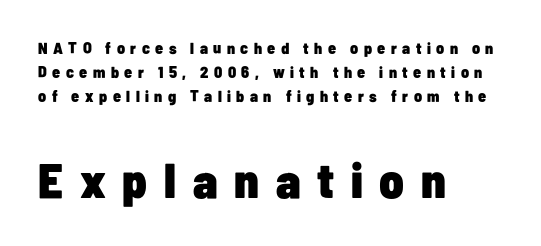
Q: Is the text bold? A: Yes.
Q: Is the text italic (slanted)? A: No, it is upright.
Q: Is the typeface a serif or a sans-serif typeface? A: Sans-serif.
Q: Is the text underlined? A: No.
Q: How is the paragraph aligned? A: Left-aligned.
Q: Is the spacing between letters normal or unusually wide? A: Unusually wide.
Q: Is the spacing between lines tight, normal or loose? A: Normal.
Q: Which block of text is set in a larger size, the first (top) or the second (bottom)? A: The second (bottom) one.
Q: Width (condensed, normal, or wide)? A: Condensed.
Q: Stroke contrast? A: Low.
Q: x-height? A: Medium.
Q: Monospaced? A: No.
